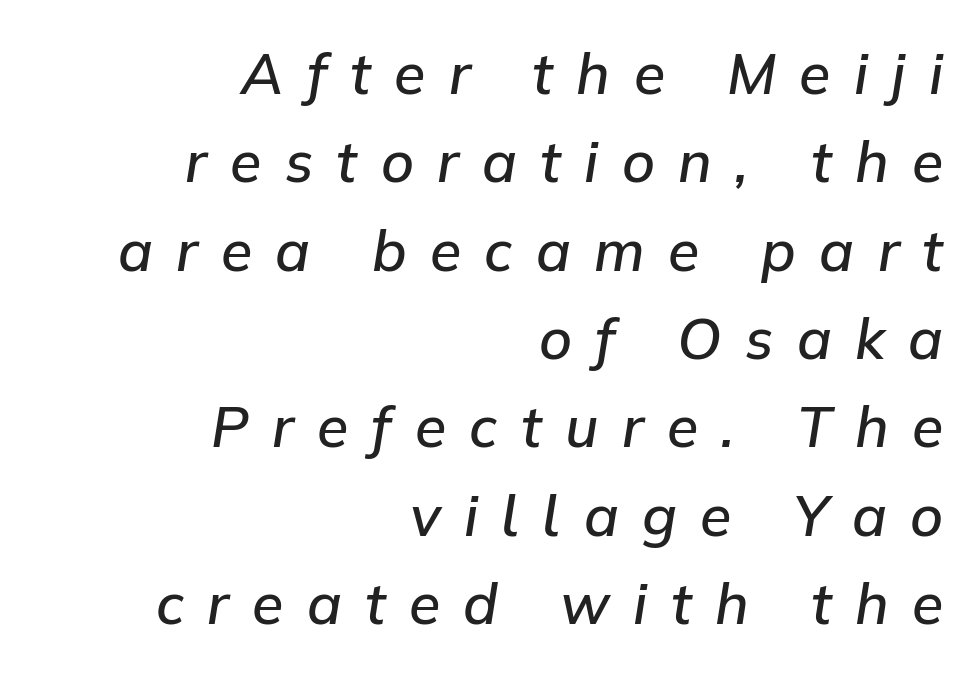
The image shows 57 px semibold type, italic (leaning right); set right-aligned, normal line spacing (1.55x), unusually wide letter spacing (+0.41 em), not underlined; low stroke contrast and a medium x-height.
